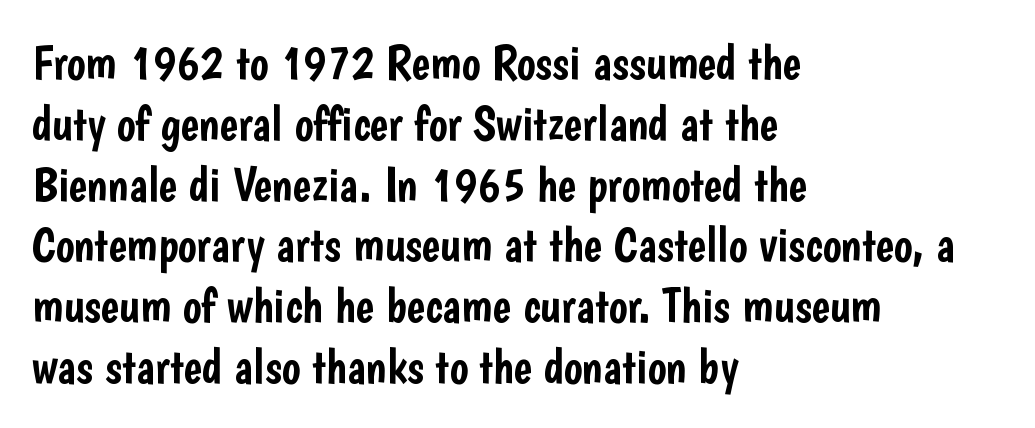
The image shows 49 px condensed sans-serif type, upright; set left-aligned, line spacing 1.24x, normal letter spacing, not underlined; low stroke contrast and a medium x-height.
